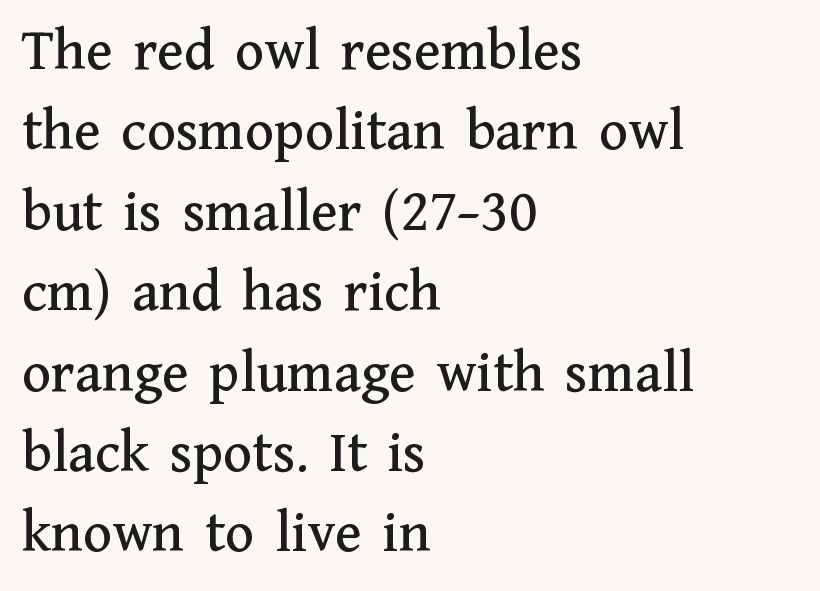
{"serif": "yes", "italic": "no", "width": "normal", "stroke_contrast": "medium", "x_height": "medium", "monospaced": "no", "underline": "no", "align": "left", "line_spacing": "normal", "line_spacing_ratio": 1.34, "letter_spacing": "normal", "letter_spacing_em": 0.0, "glyph_px": 60}
